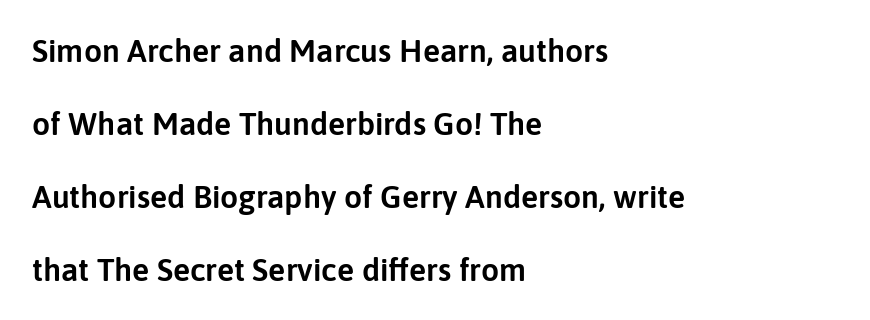
The passage shown is typed in a proportional face where columns would drift. Tall strokes in this sample are plumb rather than angled. This rendering employs a face without finishing strokes, i.e., a sans-serif. The setting favours the left margin, as ordinary paragraphs usually do. Words float on clear page, feet unadorned. In terms of leading, this rendering errs on the spacious side.
